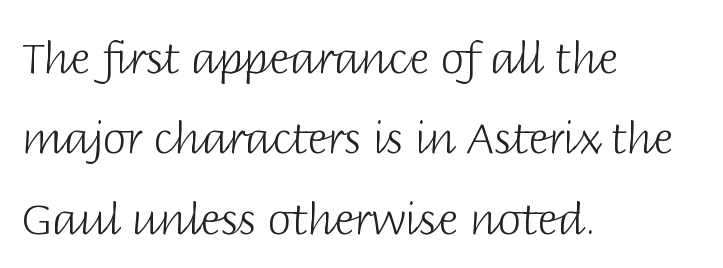
Is this a fixed-width face? No — the glyphs have proportional, varying widths. The letterforms sit at book weight or below. Letters rest on an invisible, unmarked baseline. These lines are composed in type without serifs. The rendering keeps characters at their native spacing.
